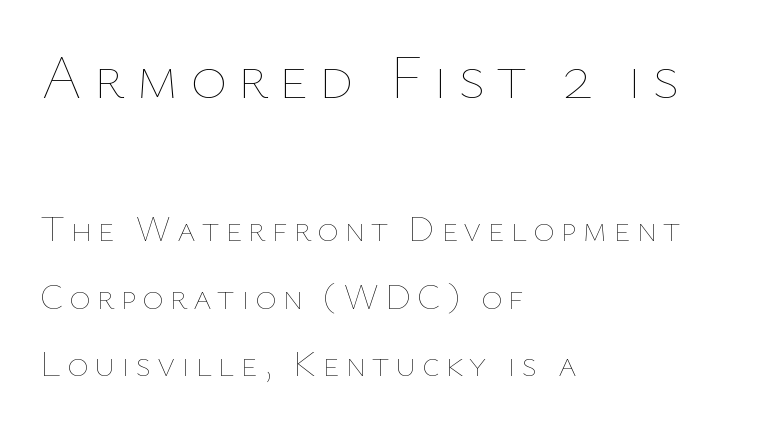
{"italic": "no", "bold": "no", "weight": "thin", "width": "normal", "stroke_contrast": "low", "x_height": "medium", "monospaced": "no", "underline": "no", "align": "left", "line_spacing_ratio": 1.87, "larger_block": "first", "size_ratio": 1.75, "glyph_px": 63}
